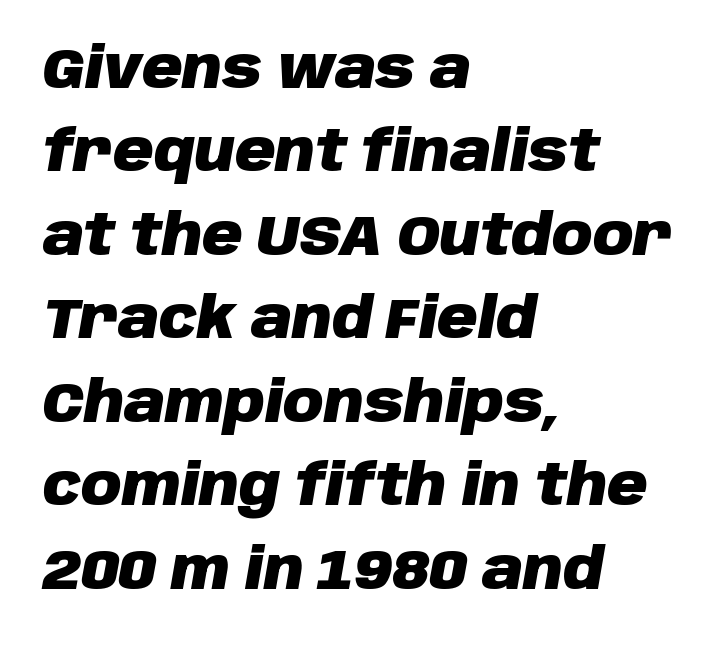
The image shows 56 px heavy type, italic (leaning right); set left-aligned, normal line spacing (1.49x), normal letter spacing, not underlined; low stroke contrast and a large x-height.
